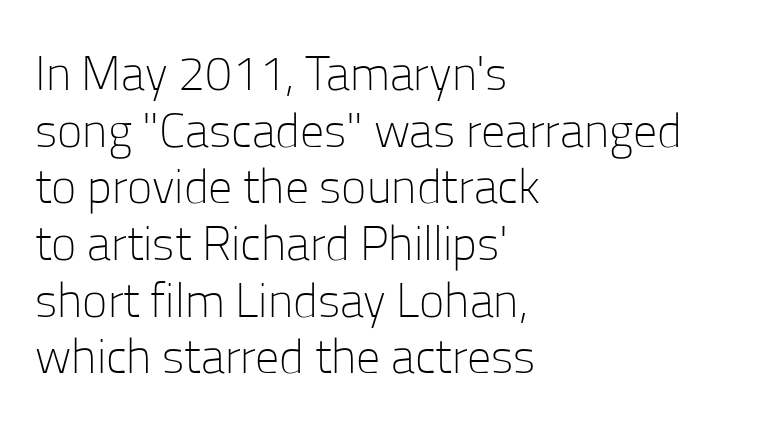
Alignment: flush left. Every stem runs plumb, perpendicular to the baseline. The glyphs are unaccompanied by any horizontal stroke below them. This sample uses a sans-serif face. These glyphs show unthickened strokes, regular width or finer. Here the designer chose a conventional face with non-uniform glyph widths.
